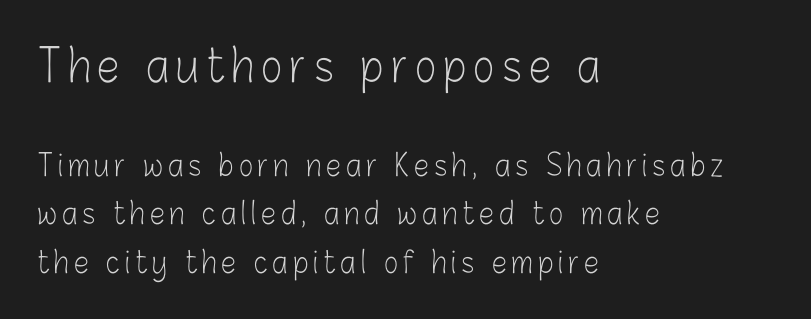
{"serif": "no", "italic": "no", "bold": "no", "weight": "light", "width": "condensed", "stroke_contrast": "low", "x_height": "medium", "monospaced": "no", "underline": "no", "align": "left", "line_spacing": "normal", "line_spacing_ratio": 1.62, "larger_block": "first", "size_ratio": 1.5, "glyph_px": 45}
